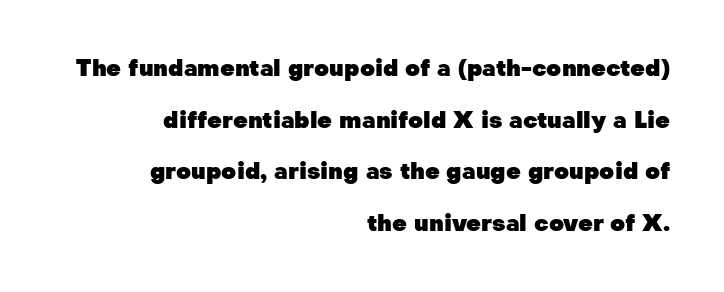
Q: Is the text bold? A: Yes.
Q: Is the text italic (slanted)? A: No, it is upright.
Q: Is the text underlined? A: No.
Q: How is the paragraph aligned? A: Right-aligned.
Q: Is the spacing between letters normal or unusually wide? A: Normal.
Q: Is the spacing between lines tight, normal or loose? A: Loose.
